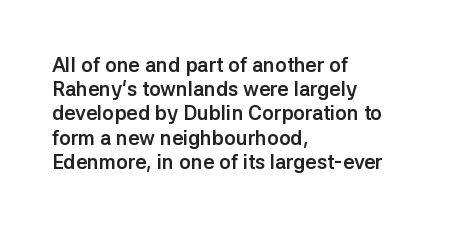
Q: Is the text bold? A: Yes.
Q: Is the text italic (slanted)? A: No, it is upright.
Q: Is the text underlined? A: No.
Q: How is the paragraph aligned? A: Left-aligned.
Q: Is the spacing between letters normal or unusually wide? A: Normal.
